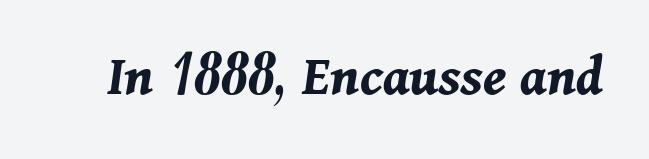
Spacing verdict: proportional, widths tailored to each character. The lettering tilts uniformly, giving the passage an italic look. Chunky letters — that's bold for sure. The strip under each line holds only bare page.
